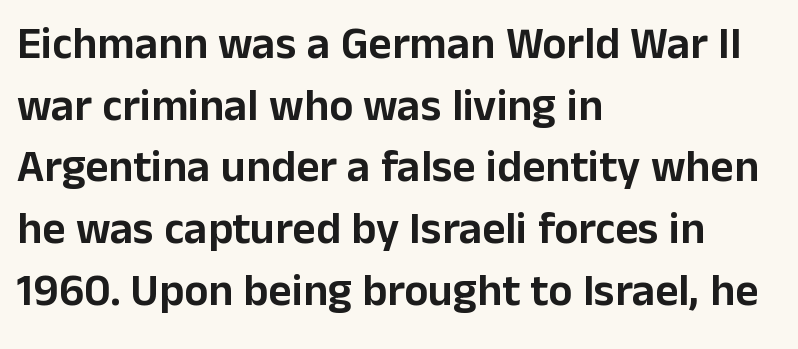
The image shows 45 px sans-serif type, upright; set left-aligned, normal line spacing (1.37x), normal letter spacing, not underlined; low stroke contrast and a medium x-height.
